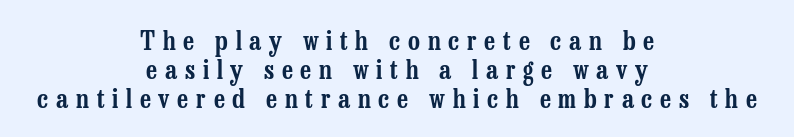
{"italic": "no", "underline": "no", "align": "center", "line_spacing": "tight", "line_spacing_ratio": 1.11, "letter_spacing": "wide", "letter_spacing_em": 0.3, "glyph_px": 26}
